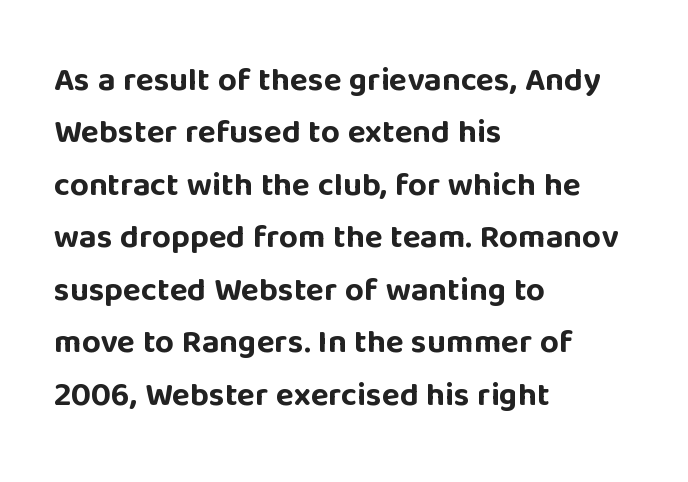
Q: Is the text bold? A: Yes.
Q: Is the text italic (slanted)? A: No, it is upright.
Q: Is the typeface a serif or a sans-serif typeface? A: Sans-serif.
Q: Is the text underlined? A: No.
Q: How is the paragraph aligned? A: Left-aligned.
Q: Is the spacing between letters normal or unusually wide? A: Normal.
Q: Is the spacing between lines tight, normal or loose? A: Normal.
Q: Width (condensed, normal, or wide)? A: Normal.
Q: Stroke contrast? A: Low.
Q: x-height? A: Large.
Q: Monospaced? A: No.
